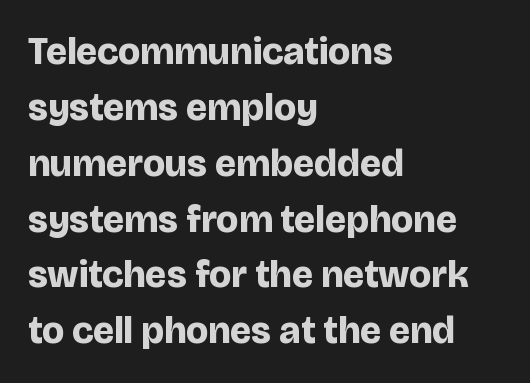
The image shows 38 px bold sans-serif type, upright; set left-aligned, normal line spacing (1.47x), normal letter spacing, not underlined; low stroke contrast and a large x-height.
